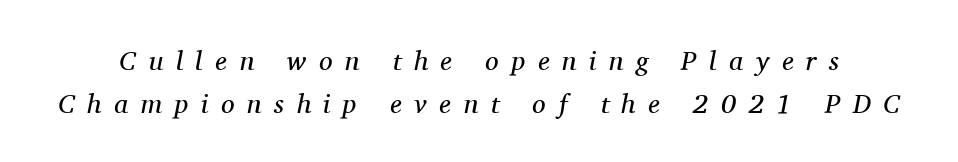
Heft: none added — not bold. Characters follow at a spacing far wider than the type designer built in. Decoration check: the copy has no underline. Would a proofreader flag this as italicized? Yes. A normal amount of white space separates one row of letters from the next.
